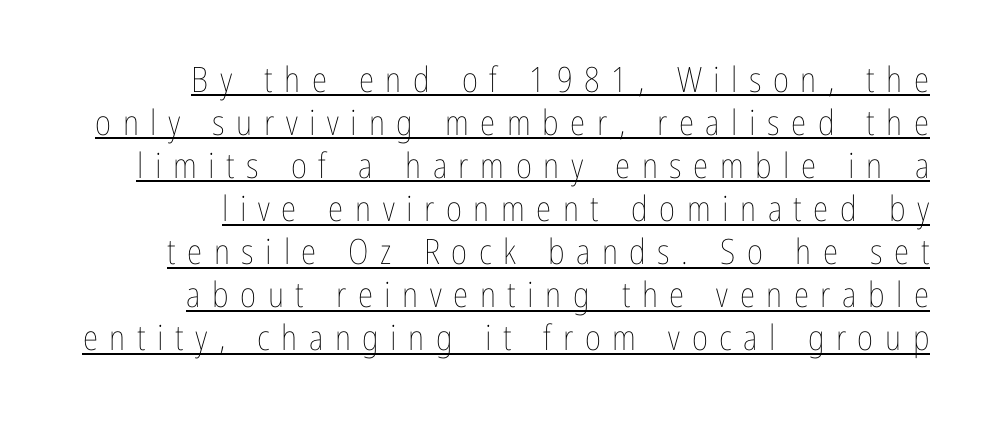
The image shows 35 px thin, condensed type, upright; set right-aligned, line spacing 1.23x, unusually wide letter spacing (+0.33 em), underlined; low stroke contrast and a medium x-height.
